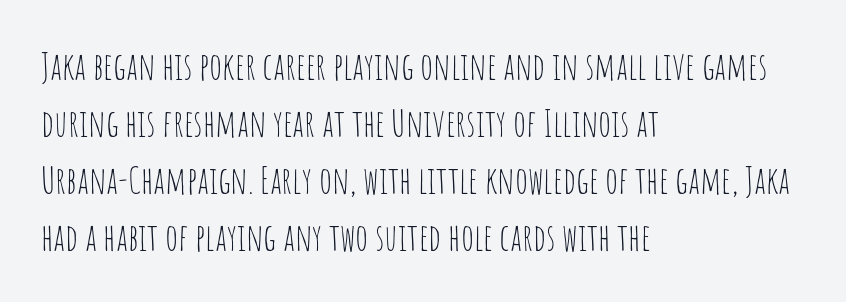
Horizontal bands of white between lines are of average thickness. Short and long lines alike share a common starting point at left. How are the letters spaced? Ordinarily, with no added tracking. A bare baseline throughout the passage. To sum up the face: it is a sans, with no serifs.
